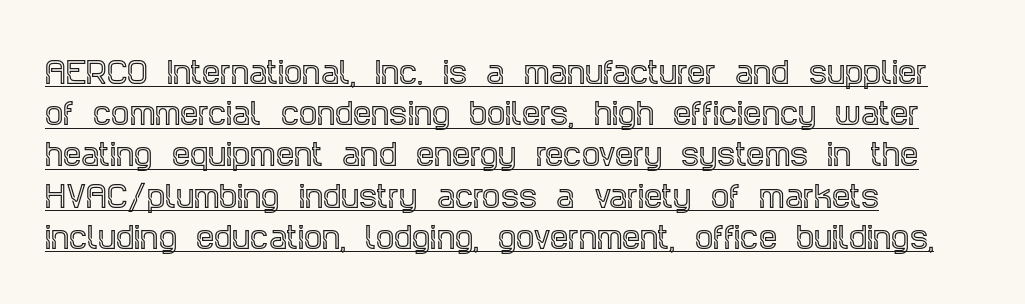
{"serif": "yes", "italic": "no", "width": "condensed", "x_height": "large", "monospaced": "no", "underline": "yes", "align": "left", "line_spacing": "normal", "line_spacing_ratio": 1.42, "letter_spacing": "normal", "letter_spacing_em": 0.0, "glyph_px": 29}
